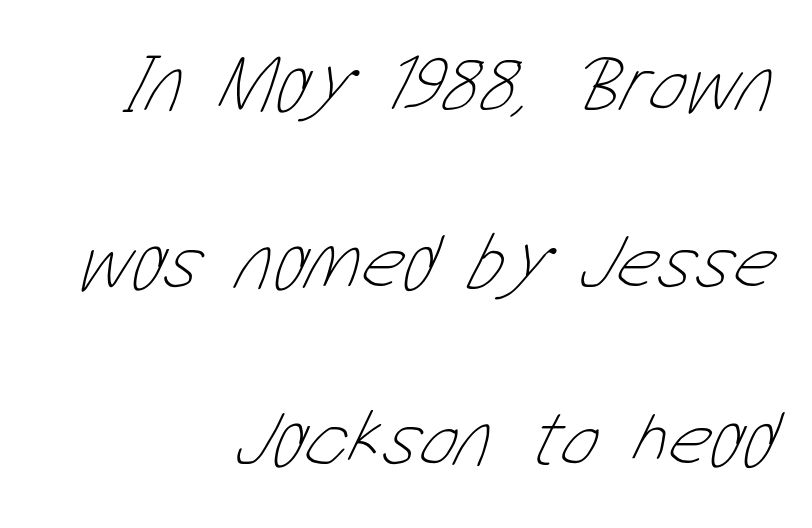
Q: Is the text bold? A: No.
Q: Is the text underlined? A: No.
Q: How is the paragraph aligned? A: Right-aligned.
Q: Is the spacing between letters normal or unusually wide? A: Normal.
Q: Is the spacing between lines tight, normal or loose? A: Loose.
Q: Width (condensed, normal, or wide)? A: Condensed.
Q: Stroke contrast? A: Low.
Q: x-height? A: Medium.
Q: Monospaced? A: No.
